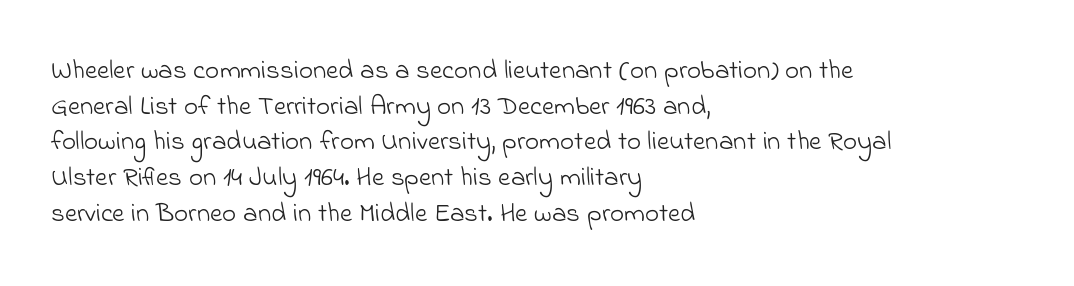
{"bold": "no", "underline": "no", "align": "left", "line_spacing": "normal", "line_spacing_ratio": 1.32, "letter_spacing": "normal", "letter_spacing_em": 0.0, "glyph_px": 27}
